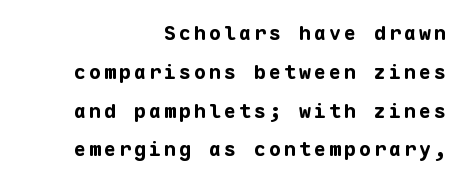
The setting favours the right margin, as signatures and pull-quotes sometimes do. The glyphs have the mass of a bold cut. Ordinary non-slanted type is in use. A clean baseline with only descenders dipping below it. The vertical gap from one line to the next is large.
